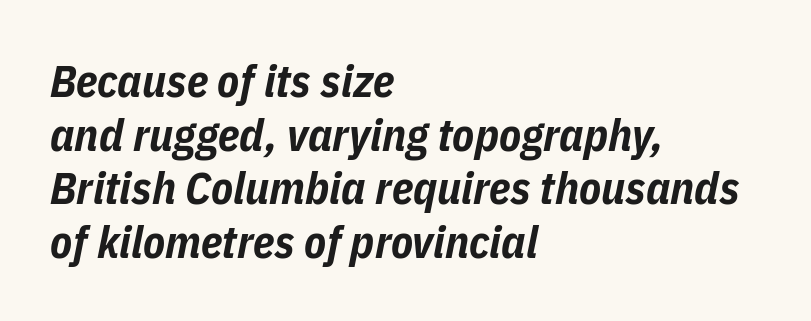
The image shows 45 px bold, condensed type, italic (leaning right); set left-aligned, line spacing 1.19x, normal letter spacing, not underlined; low stroke contrast and a medium x-height.
